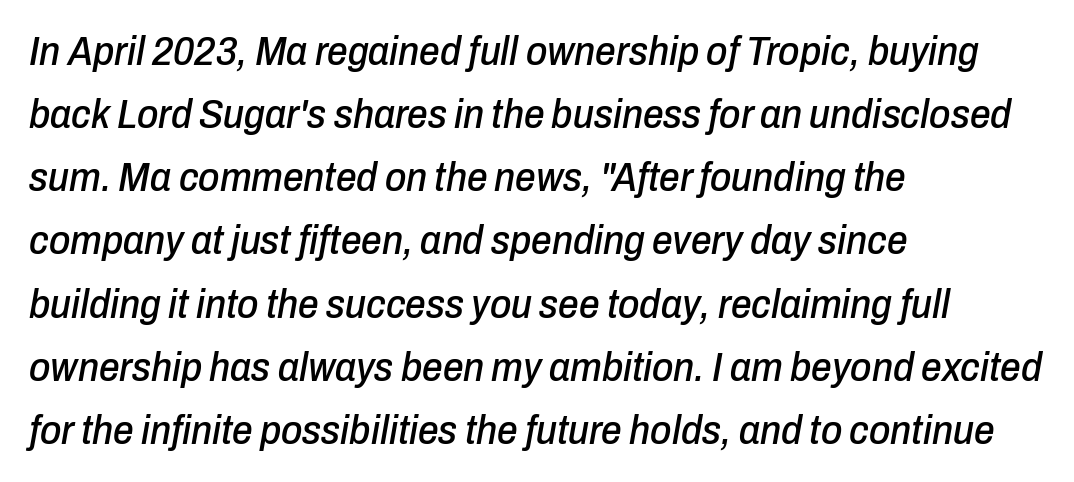
Q: Is the text italic (slanted)? A: Yes, it leans right by about 10 degrees.
Q: Is the text underlined? A: No.
Q: How is the paragraph aligned? A: Left-aligned.
Q: Is the spacing between letters normal or unusually wide? A: Normal.
Q: Is the spacing between lines tight, normal or loose? A: Normal.
Q: Width (condensed, normal, or wide)? A: Condensed.
Q: Stroke contrast? A: Low.
Q: x-height? A: Medium.
Q: Monospaced? A: No.
